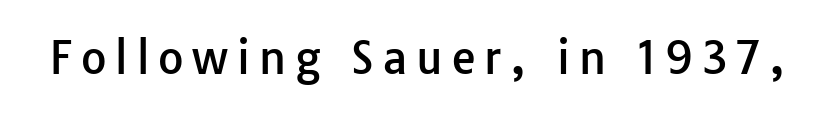
{"serif": "no", "italic": "no", "width": "normal", "stroke_contrast": "low", "x_height": "medium", "monospaced": "no", "underline": "no", "letter_spacing": "wide", "letter_spacing_em": 0.2, "glyph_px": 44}
